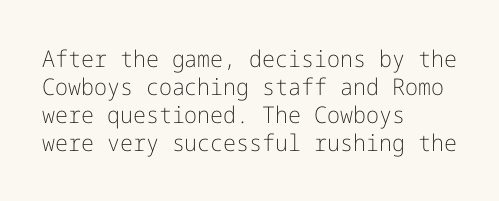
Every stem runs plumb, perpendicular to the baseline. Layout note: lines flush left. Decoration check: the copy has no underline. Short note: letters normally spaced.
